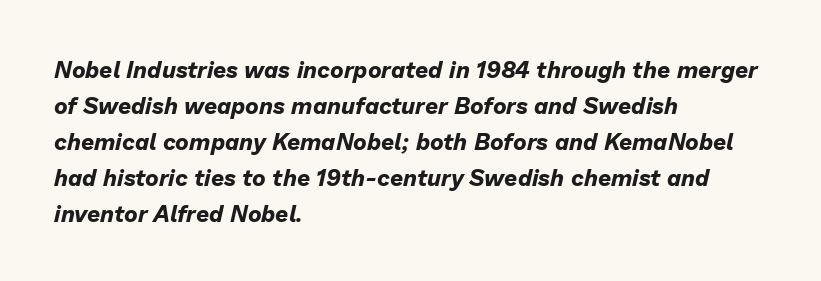
The image shows 23 px bold type, italic (leaning right); set left-aligned, normal line spacing (1.56x), normal letter spacing, not underlined.
